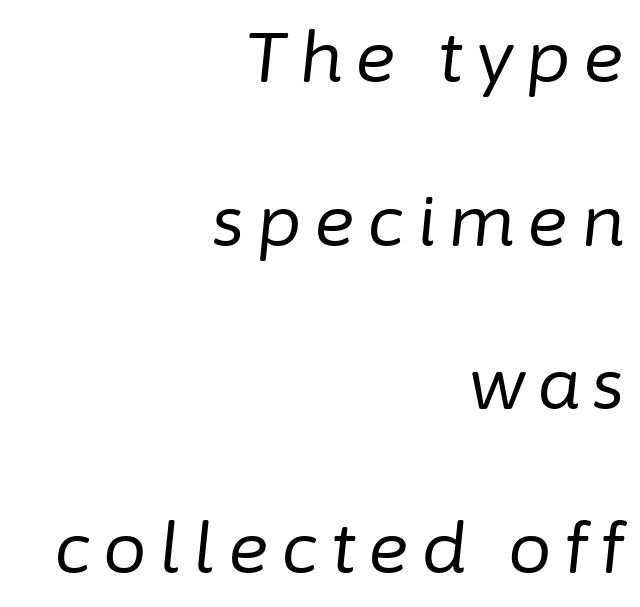
Q: Is the text bold? A: No.
Q: Is the text italic (slanted)? A: Yes, it leans right by about 6 degrees.
Q: Is the text underlined? A: No.
Q: How is the paragraph aligned? A: Right-aligned.
Q: Is the spacing between lines tight, normal or loose? A: Loose.
Q: Width (condensed, normal, or wide)? A: Normal.
Q: Stroke contrast? A: Low.
Q: x-height? A: Medium.
Q: Monospaced? A: No.
